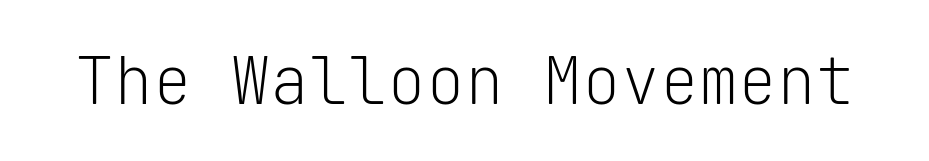
The image shows 65 px light sans-serif type, upright, monospaced; set normal letter spacing, not underlined; low stroke contrast and a medium x-height.
